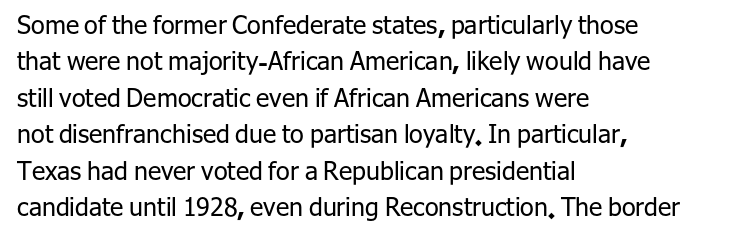
In terms of posture, this sample is upright. The passage shown has conventional tracking throughout. The zone under the glyphs is completely vacant. The lines are quadded left. These glyphs show unthickened strokes, regular width or finer. Rows of type keep a routine distance in the vertical direction.
